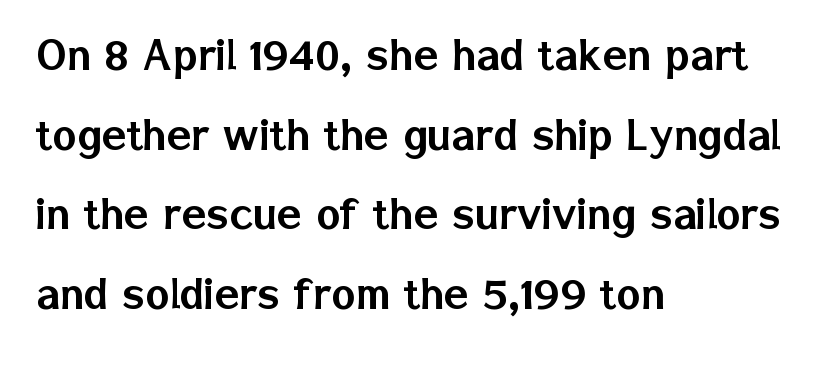
The image shows 51 px sans-serif type, upright; set left-aligned, normal line spacing (1.56x), normal letter spacing, not underlined; low stroke contrast and a medium x-height.
